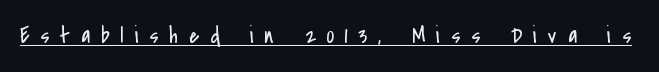
The image shows 23 px text type, upright; set unusually wide letter spacing (+0.47 em), underlined.
